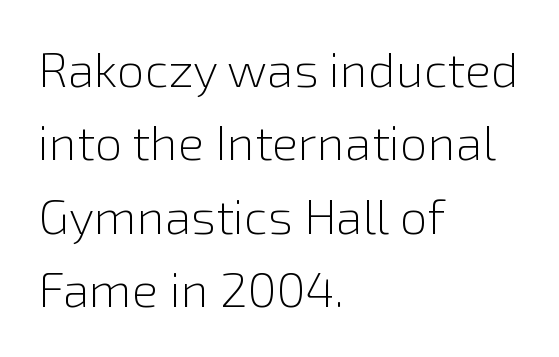
Q: Is the text bold? A: No.
Q: Is the text italic (slanted)? A: No, it is upright.
Q: Is the typeface a serif or a sans-serif typeface? A: Sans-serif.
Q: Is the text underlined? A: No.
Q: How is the paragraph aligned? A: Left-aligned.
Q: Is the spacing between letters normal or unusually wide? A: Normal.
Q: Is the spacing between lines tight, normal or loose? A: Normal.
Q: Width (condensed, normal, or wide)? A: Normal.
Q: x-height? A: Medium.
Q: Monospaced? A: No.
